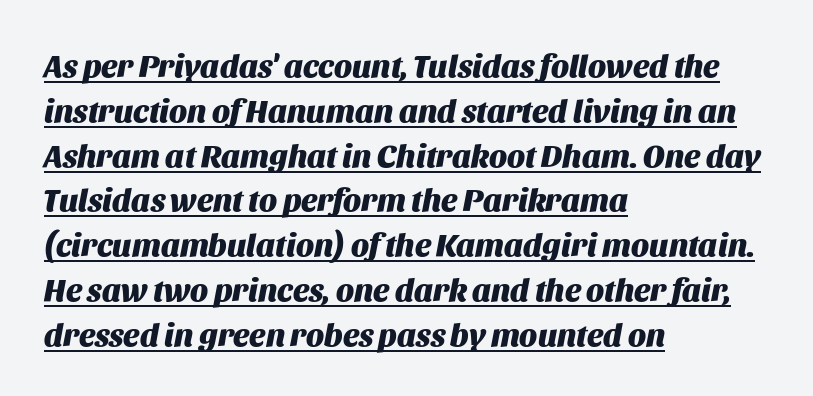
Descenders here cross a horizontal rule under the line. The typesetter chose a ragged-right arrangement here. The axis of the letterforms is tilted away from vertical. Here the designer chose a conventional face with non-uniform glyph widths. Vertical spacing — default. A typesetter would call this zero additional tracking.
